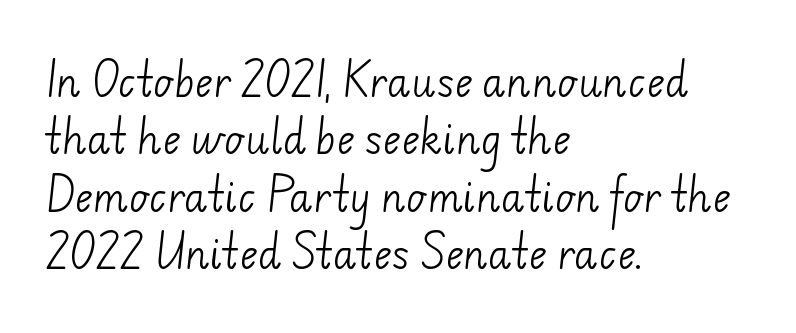
{"serif": "no", "bold": "no", "weight": "light", "width": "normal", "stroke_contrast": "low", "x_height": "small", "monospaced": "no", "underline": "no", "align": "left", "line_spacing": "normal", "line_spacing_ratio": 1.47, "letter_spacing": "normal", "letter_spacing_em": 0.0, "glyph_px": 39}
